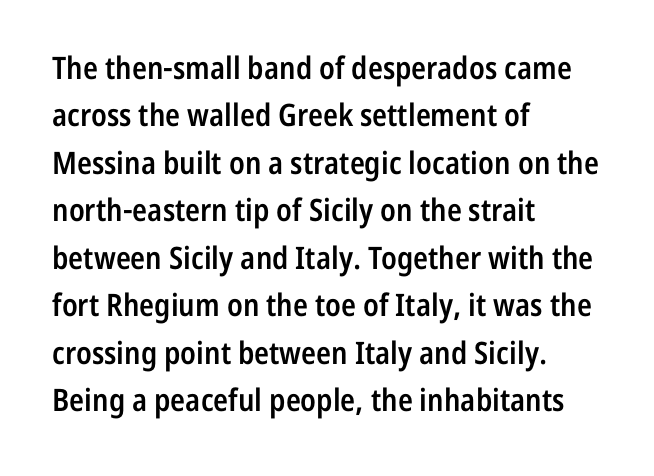
The image shows 31 px semibold, condensed sans-serif type, upright; set left-aligned, normal line spacing (1.53x), normal letter spacing, not underlined; low stroke contrast and a medium x-height.
